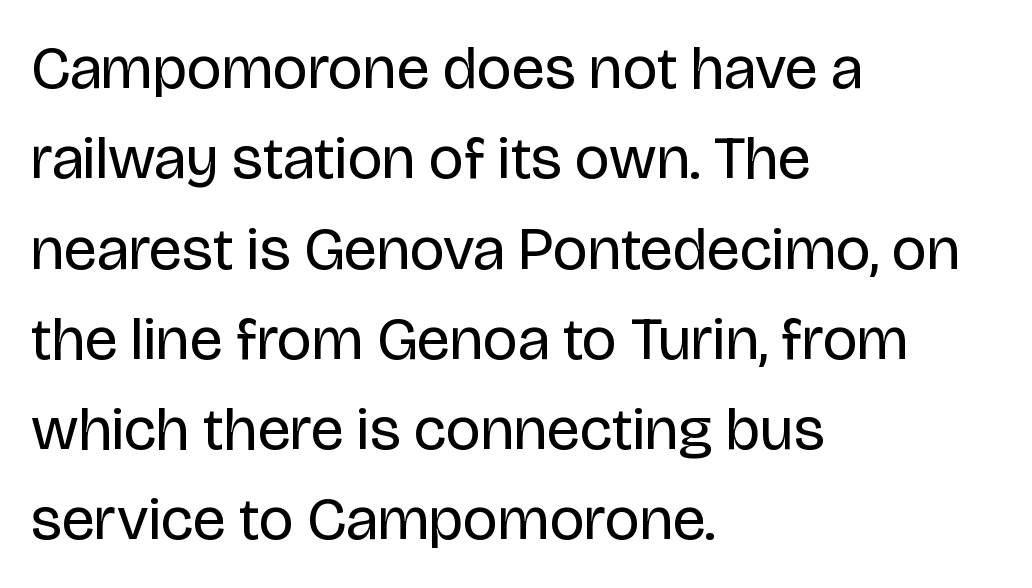
{"serif": "no", "italic": "no", "bold": "no", "weight": "regular", "width": "normal", "stroke_contrast": "low", "x_height": "large", "monospaced": "no", "underline": "no", "align": "left", "line_spacing": "normal", "line_spacing_ratio": 1.48, "letter_spacing": "normal", "letter_spacing_em": 0.0, "glyph_px": 61}
